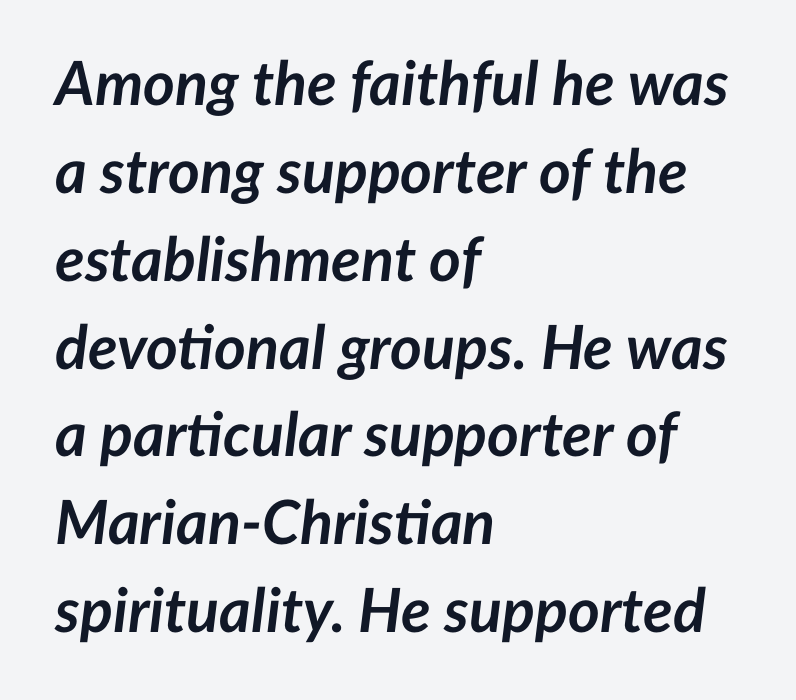
{"italic": "yes", "lean": "right", "slant_degrees": 7, "bold": "yes", "weight": "semibold", "width": "normal", "stroke_contrast": "low", "x_height": "medium", "monospaced": "no", "underline": "no", "align": "left", "line_spacing": "normal", "line_spacing_ratio": 1.44, "letter_spacing": "normal", "letter_spacing_em": 0.0, "glyph_px": 61}
